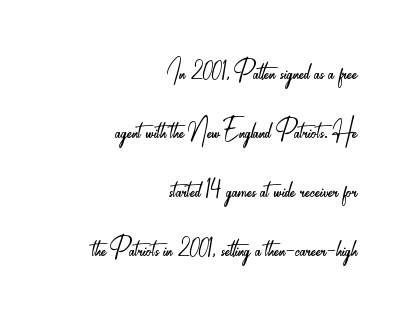
Character widths vary here, with narrow letters taking less room than wide ones. Stems and bowls with no extra thickness — not bold. Letter spacing: default. Nope, no serifs anywhere on these letters. A flush-right, rag-left setting is used for this passage. The strip under each line holds only bare page.
